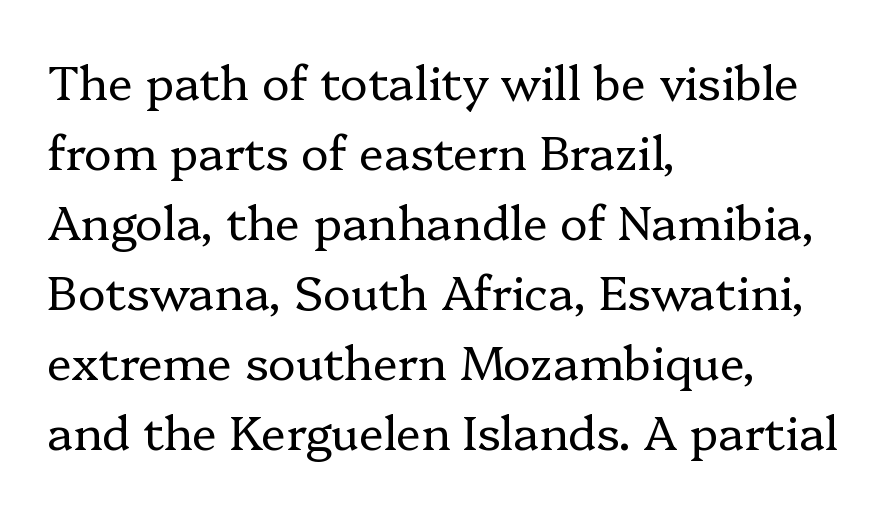
{"serif": "yes", "italic": "no", "bold": "no", "weight": "regular", "width": "normal", "stroke_contrast": "low", "x_height": "medium", "monospaced": "no", "underline": "no", "align": "left", "line_spacing": "normal", "line_spacing_ratio": 1.49, "letter_spacing": "normal", "letter_spacing_em": 0.0, "glyph_px": 47}
